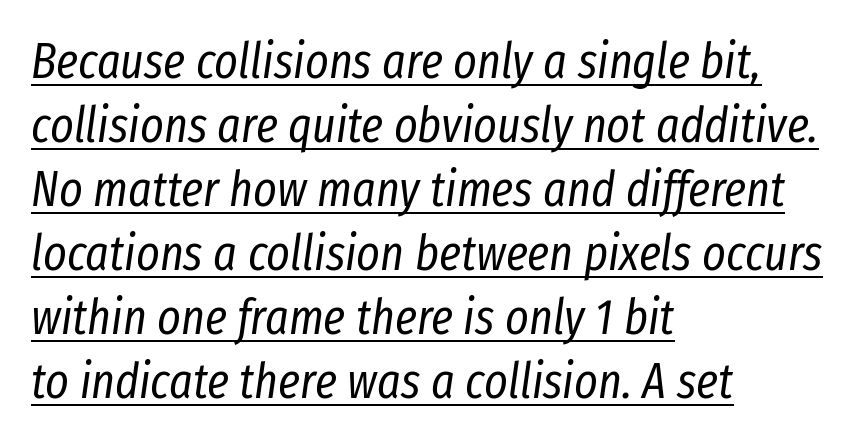
The image shows 50 px regular-weight, condensed type, italic (leaning right); set left-aligned, normal line spacing (1.28x), normal letter spacing, underlined; low stroke contrast and a medium x-height.
